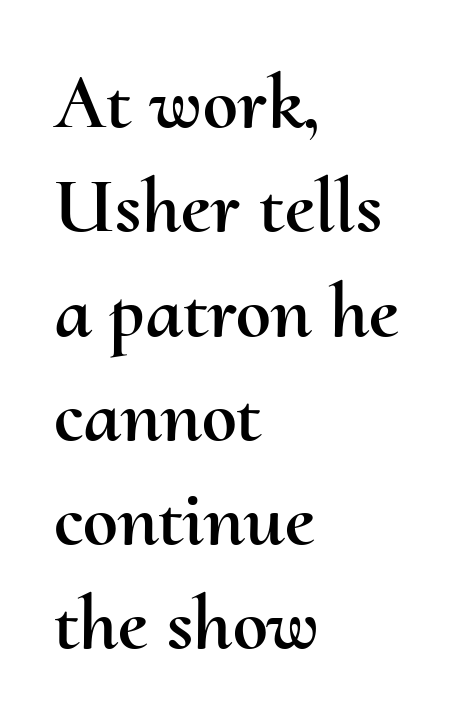
Q: Is the text italic (slanted)? A: No, it is upright.
Q: Is the text underlined? A: No.
Q: How is the paragraph aligned? A: Left-aligned.
Q: Is the spacing between letters normal or unusually wide? A: Normal.
Q: Is the spacing between lines tight, normal or loose? A: Normal.
Q: Width (condensed, normal, or wide)? A: Normal.
Q: Stroke contrast? A: Medium.
Q: x-height? A: Small.
Q: Monospaced? A: No.
